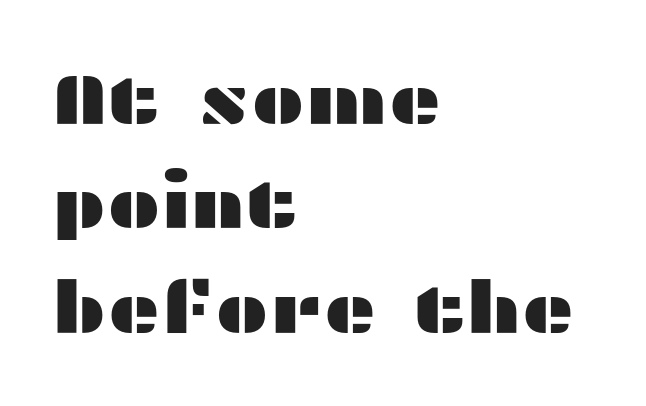
The image shows 72 px wide sans-serif type, upright; set left-aligned, normal line spacing (1.45x), normal letter spacing, not underlined; medium stroke contrast and a medium x-height.
